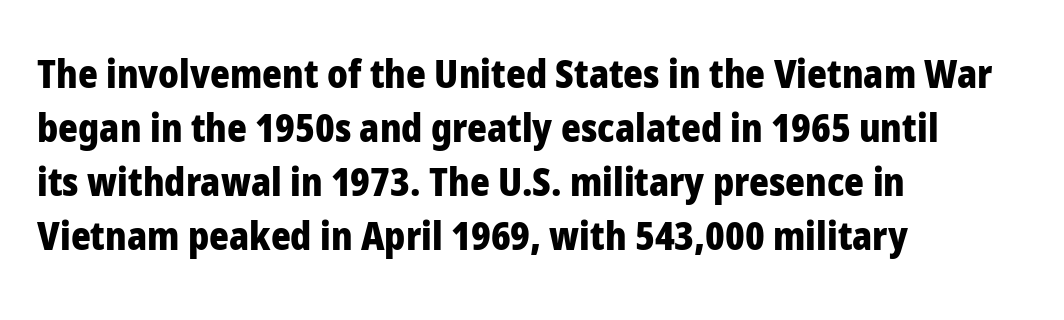
The image shows 38 px heavy sans-serif type, upright; set left-aligned, normal line spacing (1.42x), normal letter spacing, not underlined; low stroke contrast and a medium x-height.
